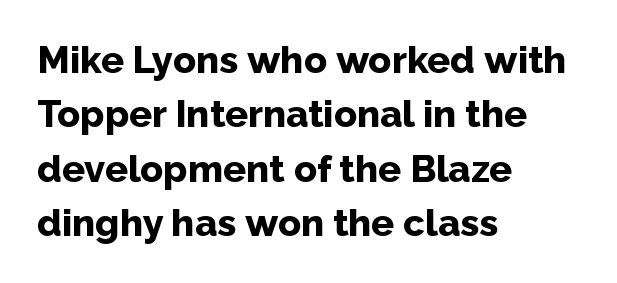
The image shows 38 px bold sans-serif type, upright; set left-aligned, normal line spacing (1.43x), normal letter spacing, not underlined; low stroke contrast and a medium x-height.
